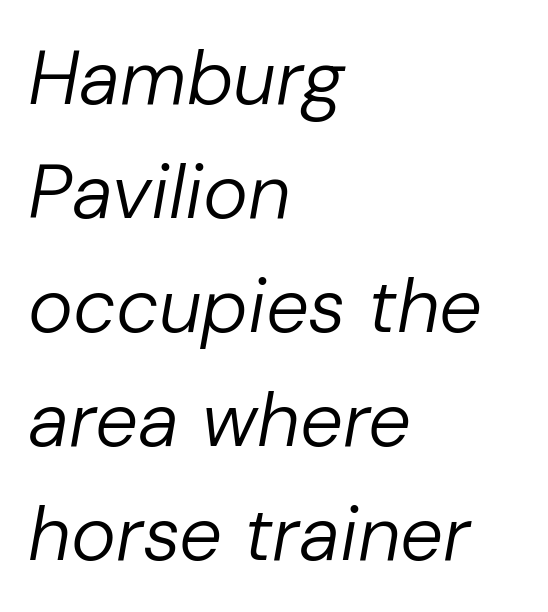
Weight: regular or lighter. The paragraph shown leans on its left margin. The vertical gap from one line to the next is medium. The face used here is proportionally spaced, like ordinary book or web type. Only glyphs here, with clear space below each row.
